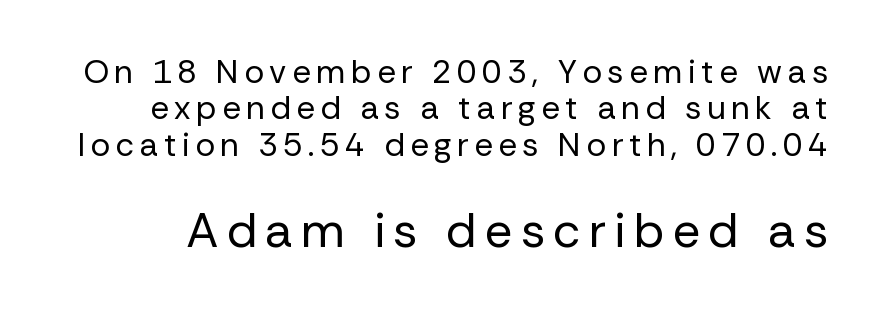
Q: Is the text bold? A: No.
Q: Is the text italic (slanted)? A: No, it is upright.
Q: Is the typeface a serif or a sans-serif typeface? A: Sans-serif.
Q: Is the text underlined? A: No.
Q: Is the spacing between lines tight, normal or loose? A: Tight.
Q: Which block of text is set in a larger size, the first (top) or the second (bottom)? A: The second (bottom) one.
Q: Width (condensed, normal, or wide)? A: Normal.
Q: Stroke contrast? A: Low.
Q: x-height? A: Medium.
Q: Monospaced? A: No.
